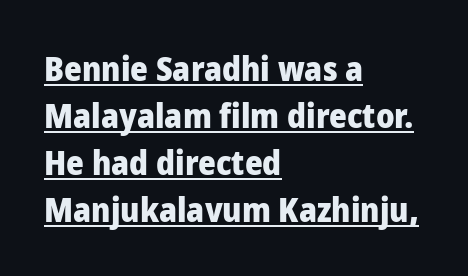
The image shows 34 px heavy sans-serif type, upright; set left-aligned, normal line spacing (1.38x), normal letter spacing, underlined; low stroke contrast and a medium x-height.
